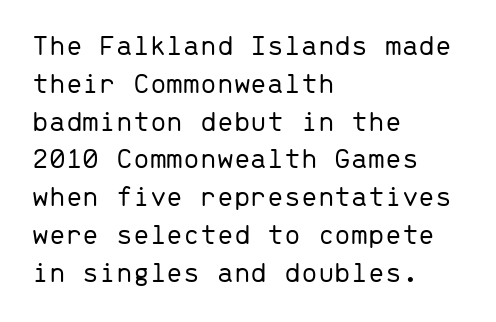
The image shows 30 px light sans-serif type, upright, monospaced; set left-aligned, normal line spacing (1.26x), normal letter spacing, not underlined; low stroke contrast and a medium x-height.
